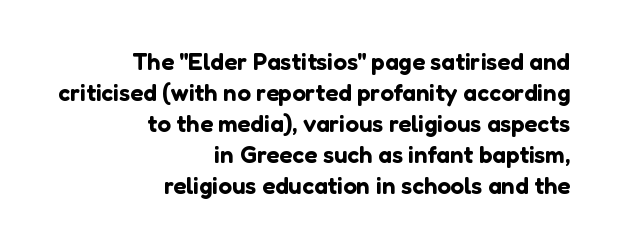
Spacing between characters is what you'd get straight out of the box. Is the block centered? No — it sits flush against the right margin. Ordinary non-slanted type is in use. The passage shown is not underscored anywhere.
